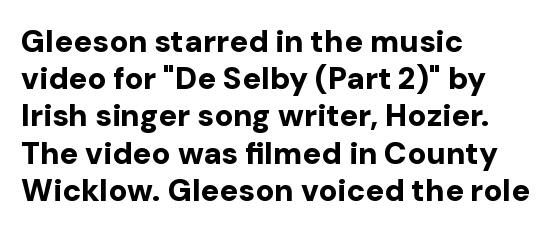
{"serif": "no", "italic": "no", "bold": "yes", "weight": "bold", "width": "normal", "stroke_contrast": "low", "x_height": "medium", "monospaced": "no", "underline": "no", "align": "left", "line_spacing_ratio": 1.2, "letter_spacing": "normal", "letter_spacing_em": 0.0, "glyph_px": 31}
